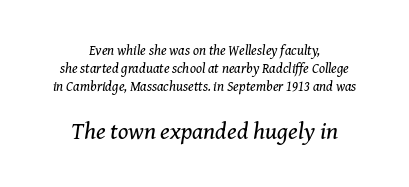
The image shows 24 px text type, italic (leaning right); set centered, normal line spacing (1.27x), normal letter spacing, not underlined; the second (bottom) block is 1.71x larger.
